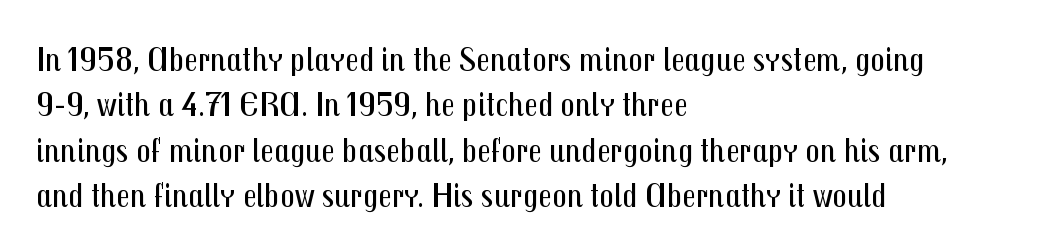
{"serif": "no", "italic": "no", "bold": "no", "weight": "regular", "width": "condensed", "stroke_contrast": "medium", "x_height": "medium", "monospaced": "no", "underline": "no", "align": "left", "line_spacing": "normal", "line_spacing_ratio": 1.26, "letter_spacing": "normal", "letter_spacing_em": 0.0, "glyph_px": 36}
